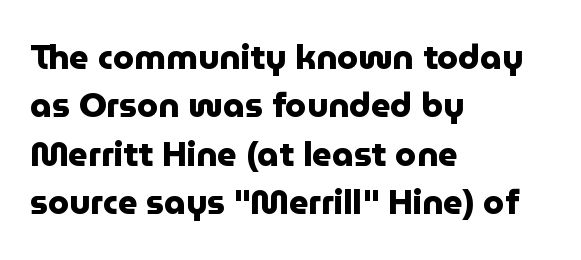
{"serif": "no", "italic": "no", "bold": "yes", "weight": "heavy", "width": "normal", "stroke_contrast": "low", "x_height": "medium", "monospaced": "no", "underline": "no", "align": "left", "line_spacing": "normal", "line_spacing_ratio": 1.42, "letter_spacing": "normal", "letter_spacing_em": 0.0, "glyph_px": 34}
